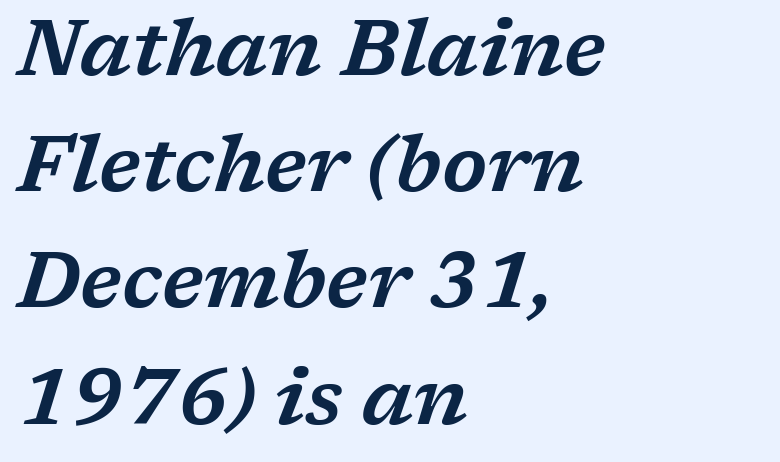
Q: Is the text italic (slanted)? A: Yes, it leans right by about 17 degrees.
Q: Is the typeface a serif or a sans-serif typeface? A: Serif.
Q: Is the text underlined? A: No.
Q: How is the paragraph aligned? A: Left-aligned.
Q: Is the spacing between letters normal or unusually wide? A: Normal.
Q: Is the spacing between lines tight, normal or loose? A: Normal.
Q: Width (condensed, normal, or wide)? A: Wide.
Q: Stroke contrast? A: Low.
Q: x-height? A: Medium.
Q: Monospaced? A: No.
